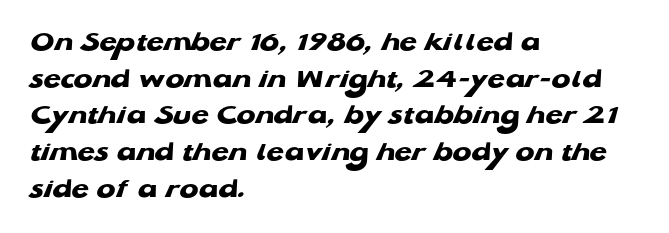
The image shows 28 px heavy, wide sans-serif type; set left-aligned, normal line spacing (1.31x), normal letter spacing, not underlined; low stroke contrast and a medium x-height.
